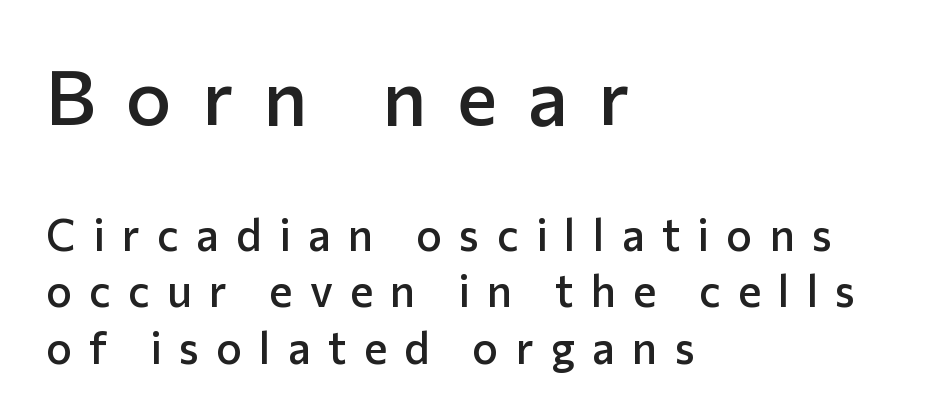
Top chunk: large. Bottom chunk: small. Nobody drew a line under any word here. The passage shown is typed in a proportional face where columns would drift. These lines have a slow, spaced-out rhythm from letter to letter. Is the block centered? No — it sits flush against the left margin. Posture: vertical.
